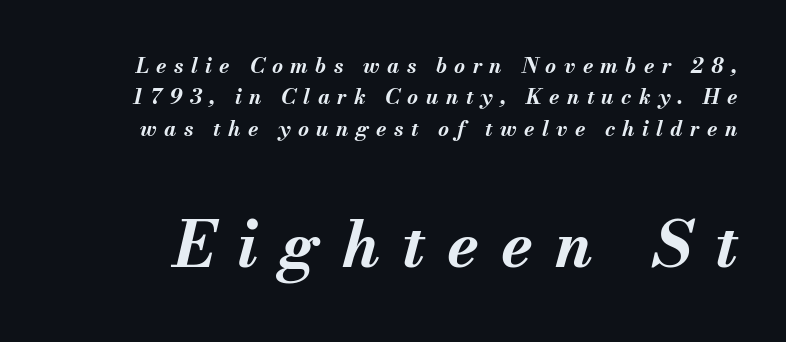
The image shows 64 px bold type, italic (leaning right); set normal line spacing (1.5x), unusually wide letter spacing (+0.35 em), not underlined; the second (bottom) block is 3.05x larger; medium stroke contrast and a small x-height.
